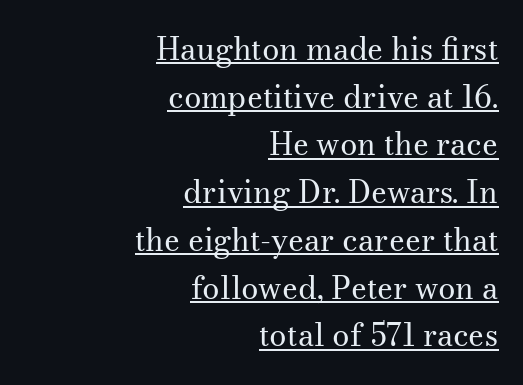
The image shows 31 px regular-weight serif type, upright; set right-aligned, normal line spacing (1.54x), normal letter spacing, underlined; medium stroke contrast and a small x-height.
